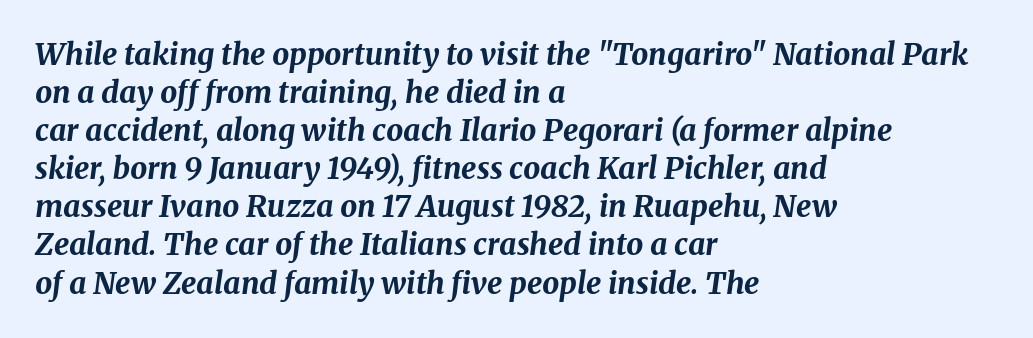
{"italic": "yes", "lean": "right", "slant_degrees": 8, "bold": "yes", "weight": "bold", "width": "normal", "stroke_contrast": "medium", "x_height": "medium", "monospaced": "no", "underline": "no", "align": "left", "line_spacing": "normal", "line_spacing_ratio": 1.27, "letter_spacing": "normal", "letter_spacing_em": 0.0, "glyph_px": 30}
